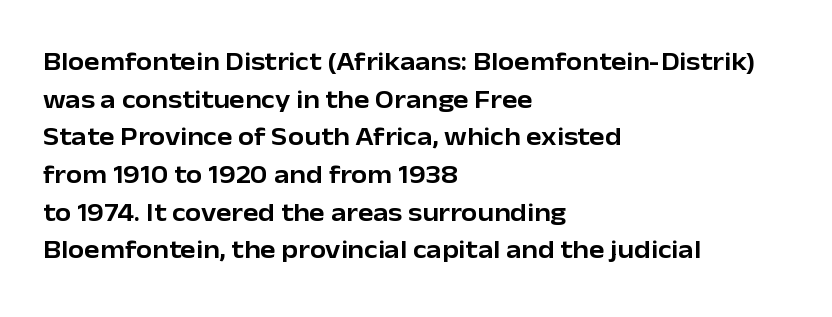
Which margin do the lines hug? The left one — the right edge is uneven. This sample uses plain, unmodified letter spacing. Glance below the letters and you will spot only blank space. Baseline-to-baseline distance is the conventional proportion of letter height.
